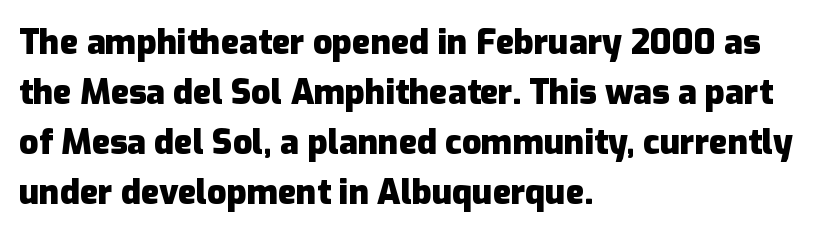
Q: Is the text bold? A: Yes.
Q: Is the text italic (slanted)? A: No, it is upright.
Q: Is the typeface a serif or a sans-serif typeface? A: Sans-serif.
Q: Is the text underlined? A: No.
Q: How is the paragraph aligned? A: Left-aligned.
Q: Is the spacing between letters normal or unusually wide? A: Normal.
Q: Is the spacing between lines tight, normal or loose? A: Normal.
Q: Width (condensed, normal, or wide)? A: Normal.
Q: Stroke contrast? A: Low.
Q: x-height? A: Medium.
Q: Monospaced? A: No.
